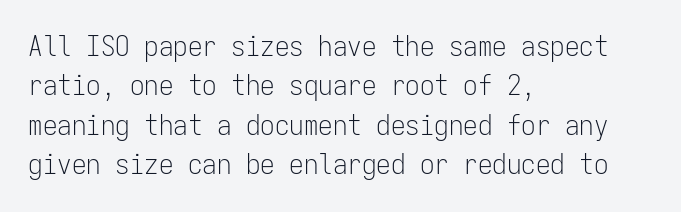
{"serif": "no", "italic": "no", "bold": "no", "weight": "light", "width": "condensed", "stroke_contrast": "low", "x_height": "medium", "monospaced": "yes", "underline": "no", "align": "left", "line_spacing": "normal", "line_spacing_ratio": 1.36, "letter_spacing": "normal", "letter_spacing_em": 0.0, "glyph_px": 29}
